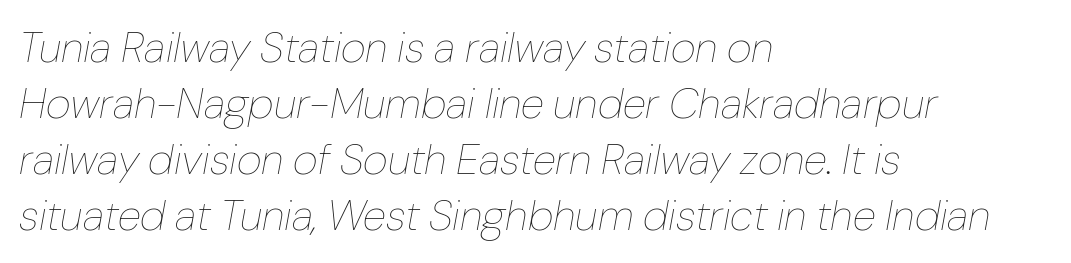
{"italic": "yes", "lean": "right", "slant_degrees": 10, "bold": "no", "weight": "thin", "width": "normal", "stroke_contrast": "low", "x_height": "medium", "monospaced": "no", "underline": "no", "align": "left", "line_spacing": "normal", "line_spacing_ratio": 1.3, "letter_spacing": "normal", "letter_spacing_em": 0.0, "glyph_px": 43}
